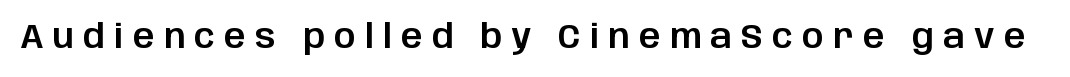
Q: Is the text italic (slanted)? A: No, it is upright.
Q: Is the typeface a serif or a sans-serif typeface? A: Sans-serif.
Q: Is the text underlined? A: No.
Q: Is the spacing between letters normal or unusually wide? A: Unusually wide.
Q: Width (condensed, normal, or wide)? A: Normal.
Q: Stroke contrast? A: Low.
Q: x-height? A: Large.
Q: Monospaced? A: No.
